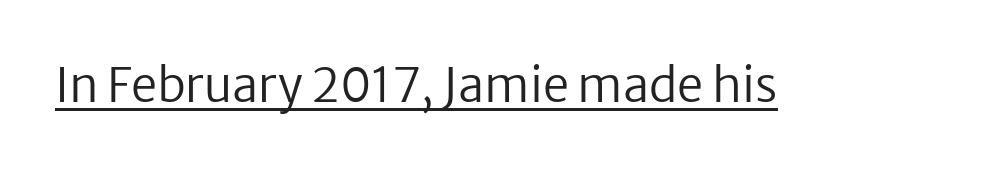
Here the glyphs are tracked normally, forming tight word shapes. Here the designer chose a conventional face with non-uniform glyph widths. This rendering features underlined lettering. Summary of weight: not heavy and not bold. The typeface chosen for these lines omits serifs. The specimen reads as upright at a glance.
